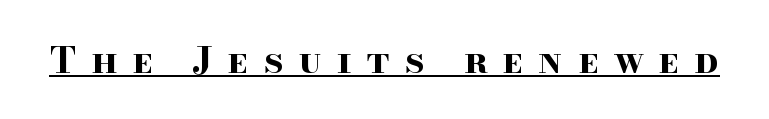
{"serif": "yes", "italic": "no", "bold": "yes", "weight": "bold", "width": "wide", "stroke_contrast": "high", "x_height": "small", "monospaced": "no", "underline": "yes", "letter_spacing": "wide", "letter_spacing_em": 0.4, "glyph_px": 37}
